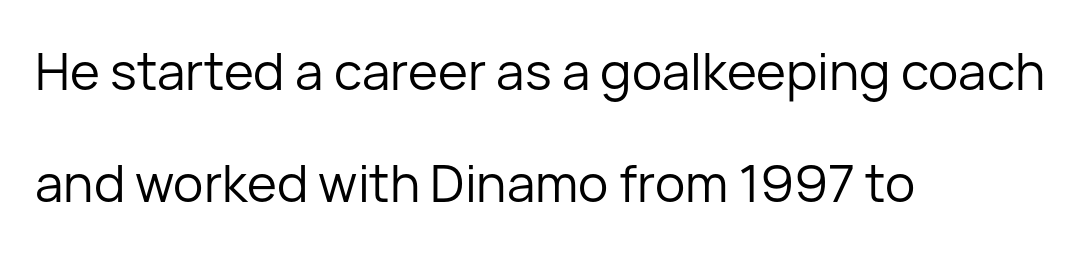
No chunkiness to these letters — they're not bold. Here the glyphs are tracked normally, forming tight word shapes. Underlining? Definitely not there. These lines stack with their left ends in a neat column.
